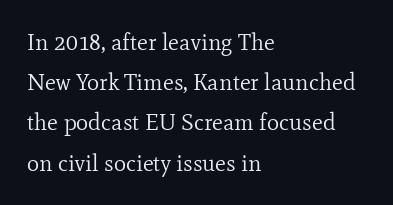
The image shows 23 px text type, upright; set left-aligned, line spacing 1.75x, normal letter spacing, not underlined.
